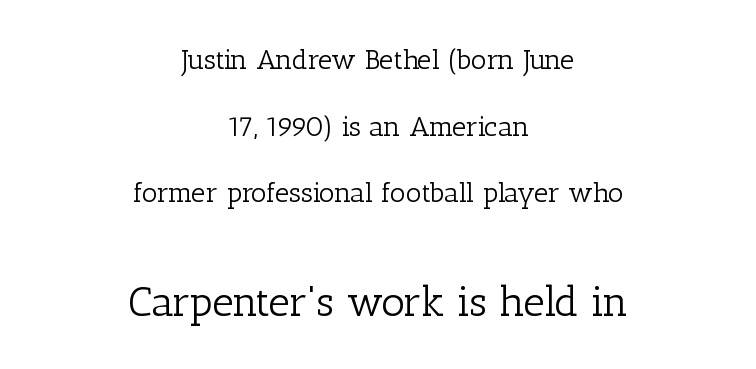
The image shows 42 px light serif type, upright; set centered, loose line spacing (2.38x), normal letter spacing, not underlined; the second (bottom) block is 1.5x larger; low stroke contrast and a medium x-height.
